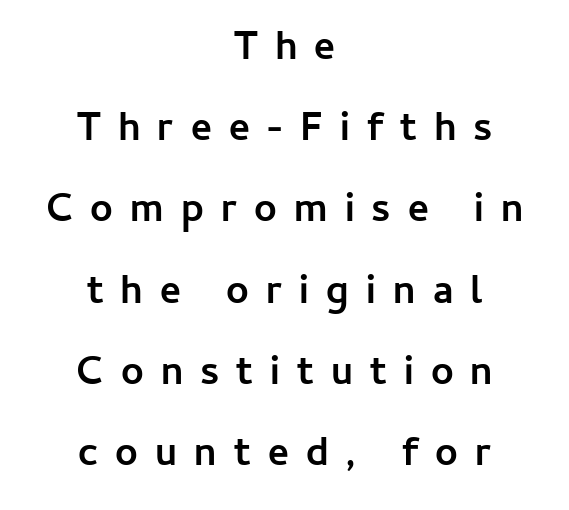
The image shows 40 px semibold sans-serif type, upright; set centered, loose line spacing (2.03x), unusually wide letter spacing (+0.43 em), not underlined; low stroke contrast and a medium x-height.
